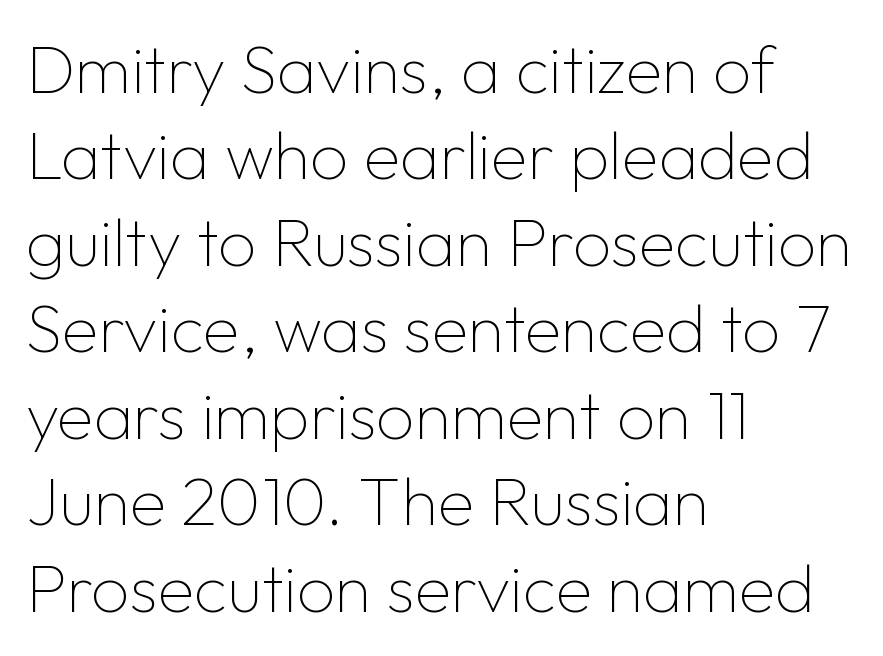
The image shows 67 px thin sans-serif type, upright; set left-aligned, normal line spacing (1.29x), normal letter spacing, not underlined; low stroke contrast and a medium x-height.
